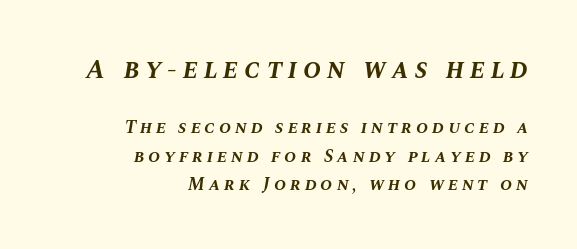
{"italic": "yes", "lean": "right", "slant_degrees": 10, "bold": "yes", "underline": "no", "align": "right", "line_spacing": "normal", "line_spacing_ratio": 1.58, "letter_spacing": "wide", "letter_spacing_em": 0.22, "larger_block": "first", "size_ratio": 1.5, "glyph_px": 27}
